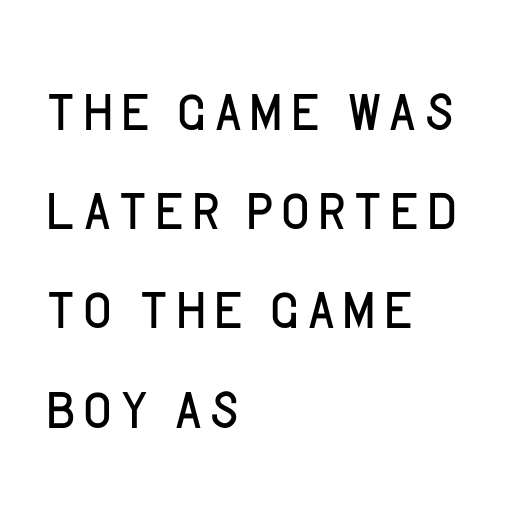
Q: Is the text bold? A: No.
Q: Is the text italic (slanted)? A: No, it is upright.
Q: Is the typeface a serif or a sans-serif typeface? A: Sans-serif.
Q: Is the text underlined? A: No.
Q: How is the paragraph aligned? A: Left-aligned.
Q: Is the spacing between letters normal or unusually wide? A: Normal.
Q: Width (condensed, normal, or wide)? A: Normal.
Q: Stroke contrast? A: Low.
Q: x-height? A: Large.
Q: Monospaced? A: No.
